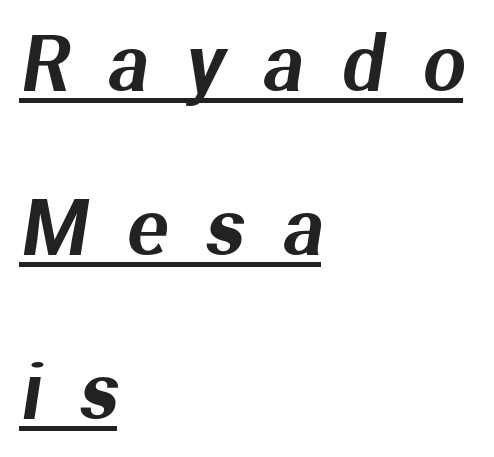
{"serif": "no", "width": "normal", "stroke_contrast": "medium", "x_height": "medium", "monospaced": "no", "underline": "yes", "align": "left", "line_spacing": "loose", "line_spacing_ratio": 2.16, "letter_spacing": "wide", "letter_spacing_em": 0.5, "glyph_px": 76}
